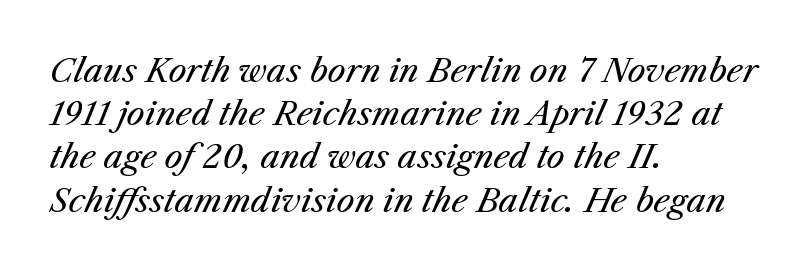
{"italic": "yes", "lean": "right", "slant_degrees": 25, "bold": "no", "weight": "regular", "width": "normal", "stroke_contrast": "medium", "x_height": "medium", "monospaced": "no", "underline": "no", "align": "left", "line_spacing": "normal", "line_spacing_ratio": 1.35, "letter_spacing": "normal", "letter_spacing_em": 0.0, "glyph_px": 32}
